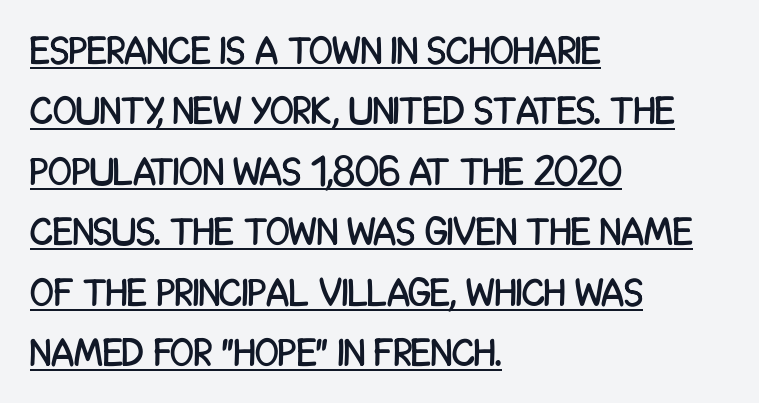
You could not count columns in this text — the font is proportionally spaced. Compared with typical paragraphs, the rows here are spaced about the same. Here the glyphs are tracked normally, forming tight word shapes. Honestly, the underline is the first thing you notice here.
